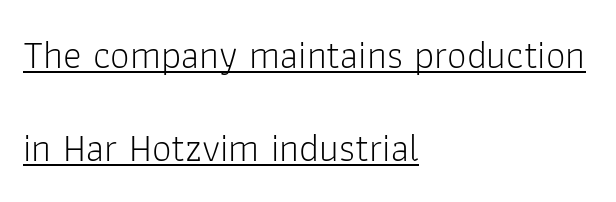
Q: Is the text bold? A: No.
Q: Is the text italic (slanted)? A: No, it is upright.
Q: Is the typeface a serif or a sans-serif typeface? A: Sans-serif.
Q: Is the text underlined? A: Yes.
Q: How is the paragraph aligned? A: Left-aligned.
Q: Is the spacing between letters normal or unusually wide? A: Normal.
Q: Is the spacing between lines tight, normal or loose? A: Loose.
Q: Width (condensed, normal, or wide)? A: Normal.
Q: Stroke contrast? A: Low.
Q: x-height? A: Medium.
Q: Monospaced? A: No.
